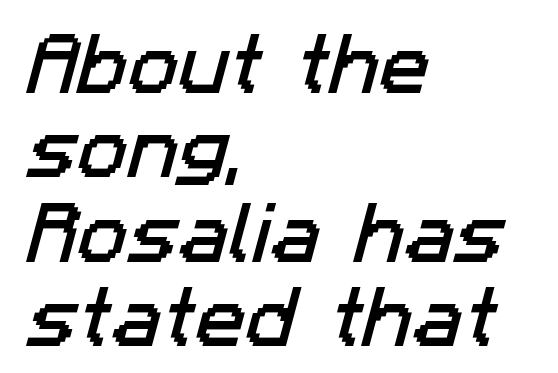
The image shows 67 px sans-serif type; set left-aligned, normal line spacing (1.26x), normal letter spacing, not underlined; low stroke contrast and a medium x-height.
